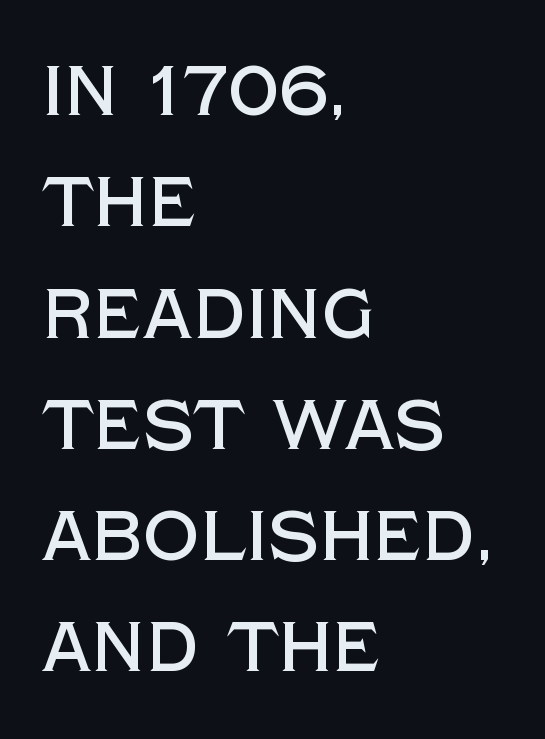
The leading is moderate, giving the passage an even texture. If you drew a ruler down the left edge, every line would touch it. Think of a printed novel: that variable character pitch is what you see here. Plain, unruled lines of type. The designer went with a sans here, leaving each stem footless. This is roman type, the default non-slanted kind.
